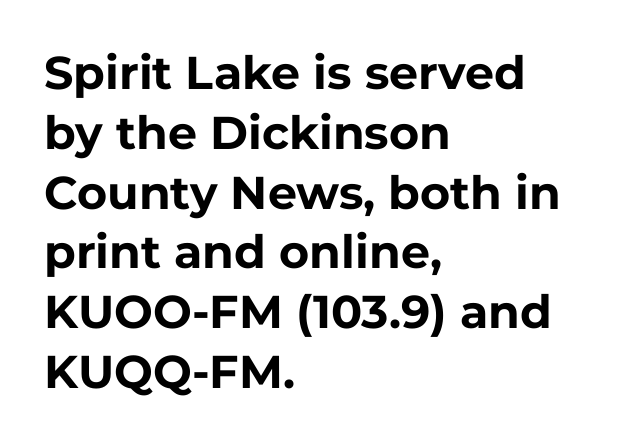
The image shows 46 px bold sans-serif type, upright; set left-aligned, normal line spacing (1.3x), normal letter spacing, not underlined; low stroke contrast and a medium x-height.
